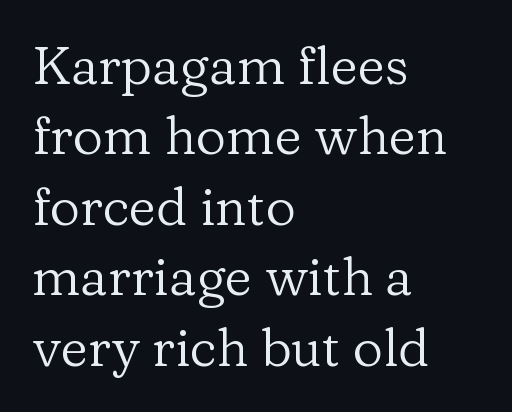
The image shows 53 px regular-weight serif type, upright; set left-aligned, normal line spacing (1.33x), normal letter spacing, not underlined; low stroke contrast and a medium x-height.
